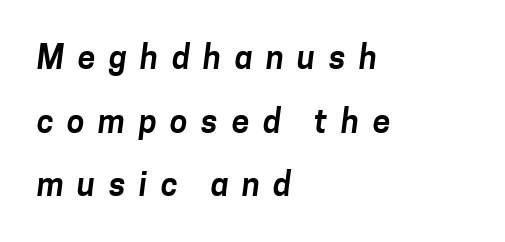
{"serif": "no", "width": "normal", "stroke_contrast": "low", "x_height": "medium", "monospaced": "no", "underline": "no", "align": "left", "line_spacing": "loose", "line_spacing_ratio": 1.99, "letter_spacing": "wide", "letter_spacing_em": 0.42, "glyph_px": 32}
